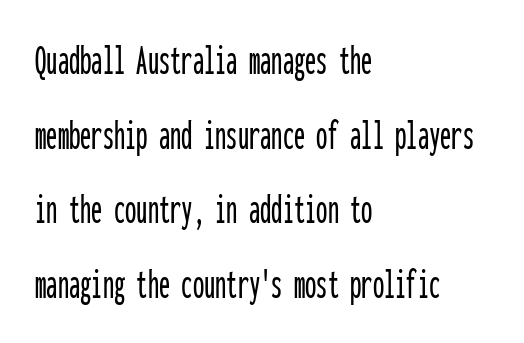
Q: Is the text italic (slanted)? A: No, it is upright.
Q: Is the typeface a serif or a sans-serif typeface? A: Sans-serif.
Q: Is the text underlined? A: No.
Q: How is the paragraph aligned? A: Left-aligned.
Q: Is the spacing between letters normal or unusually wide? A: Normal.
Q: Is the spacing between lines tight, normal or loose? A: Normal.
Q: Width (condensed, normal, or wide)? A: Condensed.
Q: Stroke contrast? A: Low.
Q: x-height? A: Medium.
Q: Monospaced? A: Yes.
